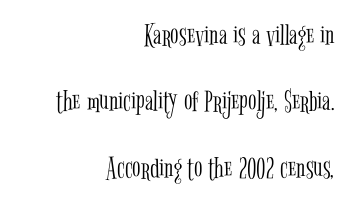
Every row of glyphs terminates at an identical x-position on the right. The rendering shows small feet on the letterforms — a serif design. Nothing heavy about these letters — not bold at all. This rendering features lettering with no underline.
